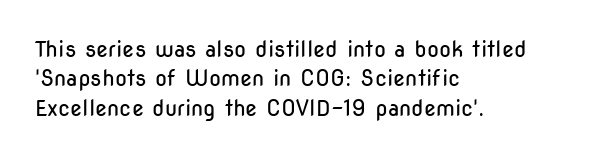
{"italic": "no", "bold": "no", "underline": "no", "align": "left", "line_spacing": "normal", "line_spacing_ratio": 1.34, "letter_spacing": "normal", "letter_spacing_em": 0.0, "glyph_px": 22}
